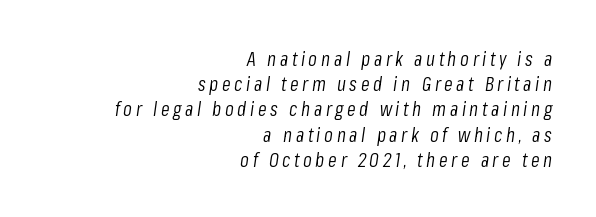
This is oblique type, the kind used for emphasis or titles. This sample is right-justified, so line beginnings fall wherever the words allow. Any mark beneath the type? The region is blank. Unbolded letterforms with no extra heft. The designer left line spacing at the default.
